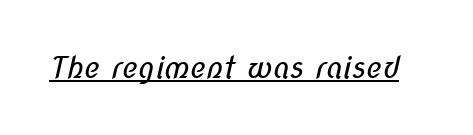
Varying glyph widths throughout — classic text-font behaviour. Weight class: somewhere from thin through regular. Standard letterfit; no display-style spreading of the glyphs. In designer terms, the underline attribute is active on this setting.
